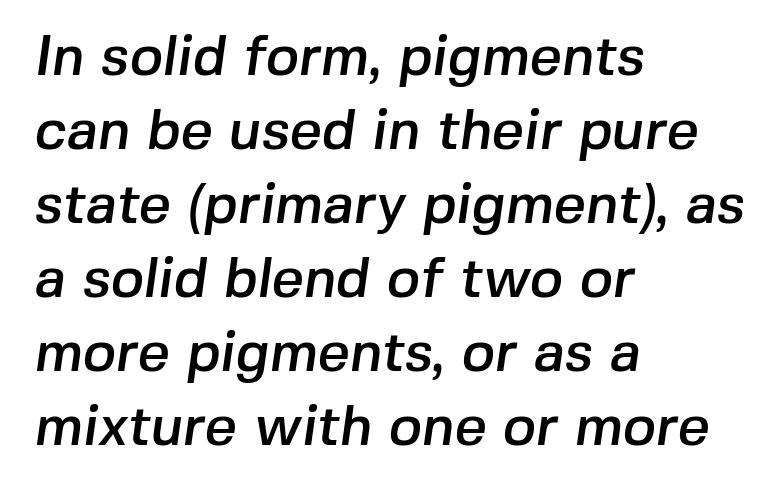
No feet cap the strokes, marking this as sans-serif type. Here the designer chose a conventional face with non-uniform glyph widths. The tracking reads as untouched default to a designer's eye. Layout note: lines flush left.
